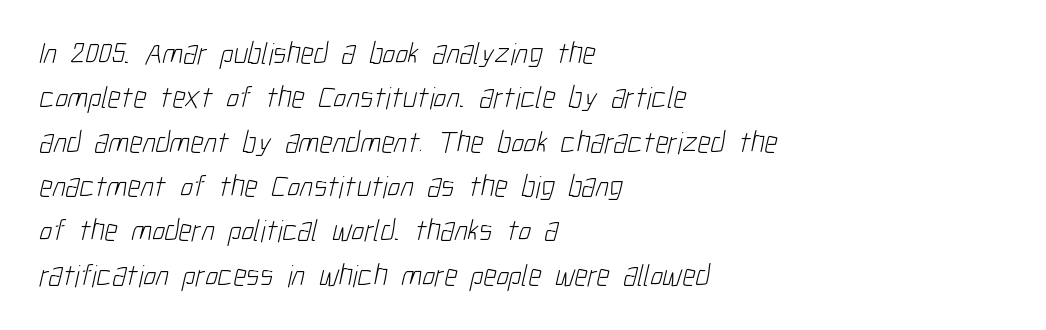
{"serif": "no", "bold": "no", "weight": "light", "width": "condensed", "stroke_contrast": "low", "x_height": "medium", "monospaced": "no", "underline": "no", "align": "left", "line_spacing": "normal", "line_spacing_ratio": 1.43, "letter_spacing": "normal", "letter_spacing_em": 0.0, "glyph_px": 31}
